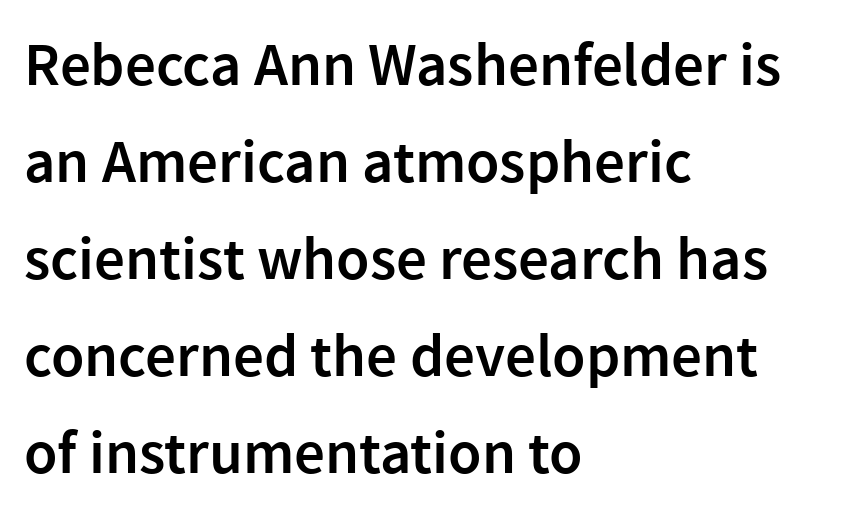
Baseline-to-baseline distance is the conventional proportion of letter height. Unlike italic type, these characters show no tilt at all. No feet cap the strokes, marking this as sans-serif type. Compared with typical body copy, the letter spacing here is the same. Typesetter's note: demi weight, one step under bold.
